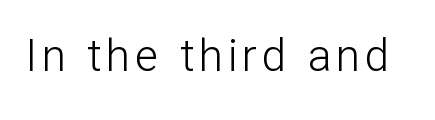
The image shows 44 px light sans-serif type, upright; set not underlined; low stroke contrast and a medium x-height.
